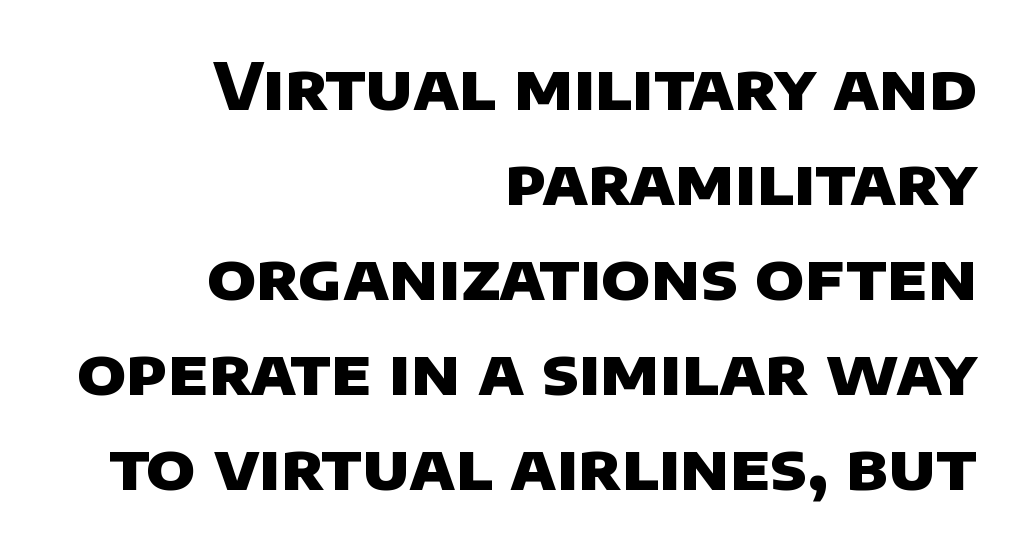
{"serif": "no", "bold": "yes", "weight": "heavy", "width": "normal", "stroke_contrast": "low", "x_height": "large", "monospaced": "no", "underline": "no", "align": "right", "line_spacing": "normal", "line_spacing_ratio": 1.46, "letter_spacing": "normal", "letter_spacing_em": 0.0, "glyph_px": 65}
